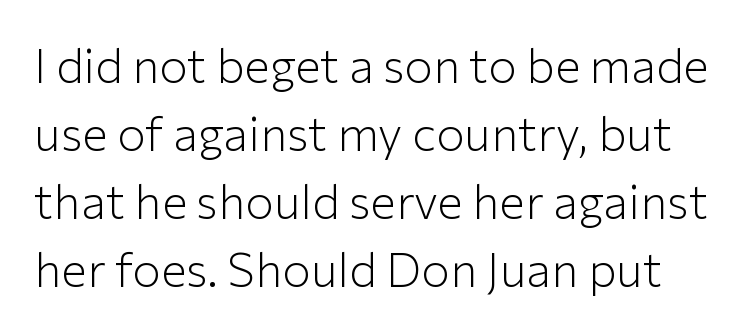
Q: Is the text bold? A: No.
Q: Is the text italic (slanted)? A: No, it is upright.
Q: Is the typeface a serif or a sans-serif typeface? A: Sans-serif.
Q: Is the text underlined? A: No.
Q: Is the spacing between letters normal or unusually wide? A: Normal.
Q: Is the spacing between lines tight, normal or loose? A: Normal.
Q: Width (condensed, normal, or wide)? A: Normal.
Q: Stroke contrast? A: Low.
Q: x-height? A: Medium.
Q: Monospaced? A: No.
